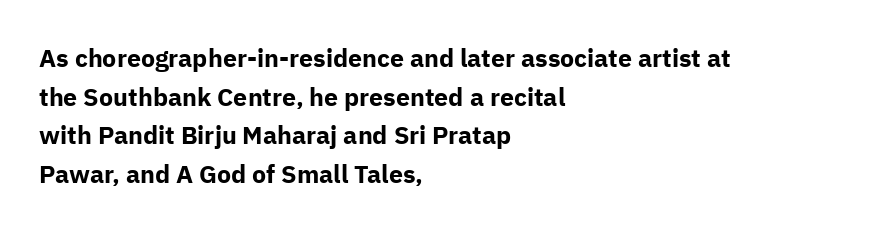
{"italic": "no", "bold": "yes", "underline": "no", "align": "left", "line_spacing": "normal", "line_spacing_ratio": 1.55, "letter_spacing": "normal", "letter_spacing_em": 0.0, "glyph_px": 25}
